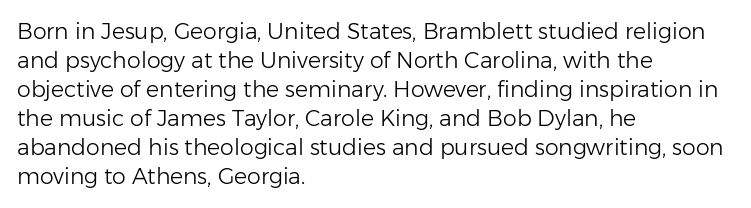
{"italic": "no", "bold": "no", "underline": "no", "align": "left", "line_spacing": "normal", "line_spacing_ratio": 1.32, "letter_spacing": "normal", "letter_spacing_em": 0.0, "glyph_px": 22}
